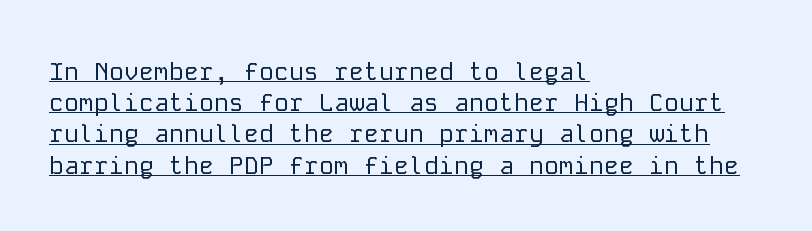
This sample carries an underscore along the baseline area. Teacher's note: observe the even left margin — that is flush-left alignment. The rows are spaced the way most documents space them. Every stem runs plumb, perpendicular to the baseline. Honestly, the letter spacing is just normal — you wouldn't notice it.
